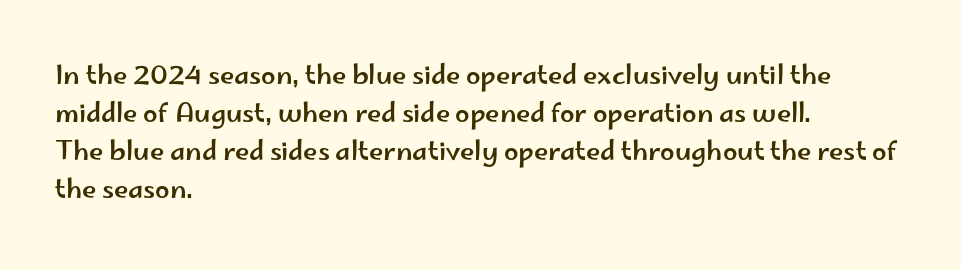
Q: Is the text italic (slanted)? A: No, it is upright.
Q: Is the text underlined? A: No.
Q: How is the paragraph aligned? A: Left-aligned.
Q: Is the spacing between letters normal or unusually wide? A: Normal.
Q: Is the spacing between lines tight, normal or loose? A: Normal.
